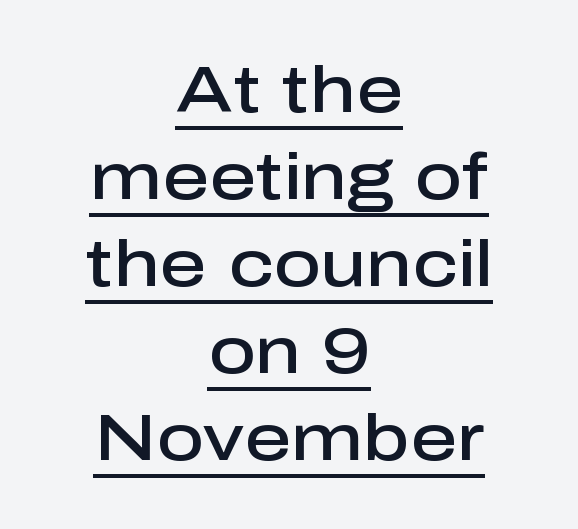
You could not count columns in this text — the font is proportionally spaced. Posture: vertical. Letter spacing: default. Weight: semibold (demi).
